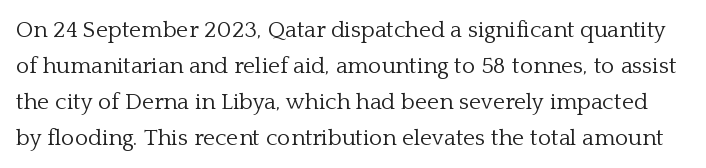
Q: Is the text bold? A: No.
Q: Is the text italic (slanted)? A: No, it is upright.
Q: Is the text underlined? A: No.
Q: Is the spacing between letters normal or unusually wide? A: Normal.
Q: Is the spacing between lines tight, normal or loose? A: Normal.
